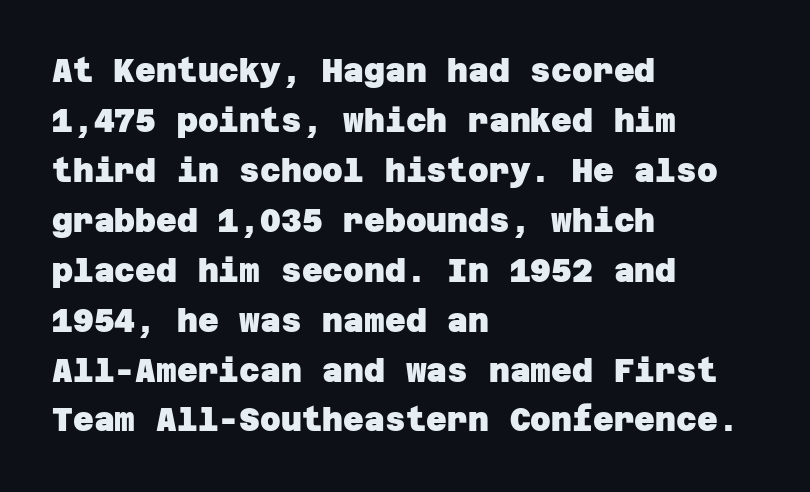
Glyph-to-glyph distance matches everyday printed text. Compared with a centered layout, this one pins lines to the left instead. The passage shown stacks its lines at a standard gap. In terms of weight, the rendering is a true, heavy bold.
